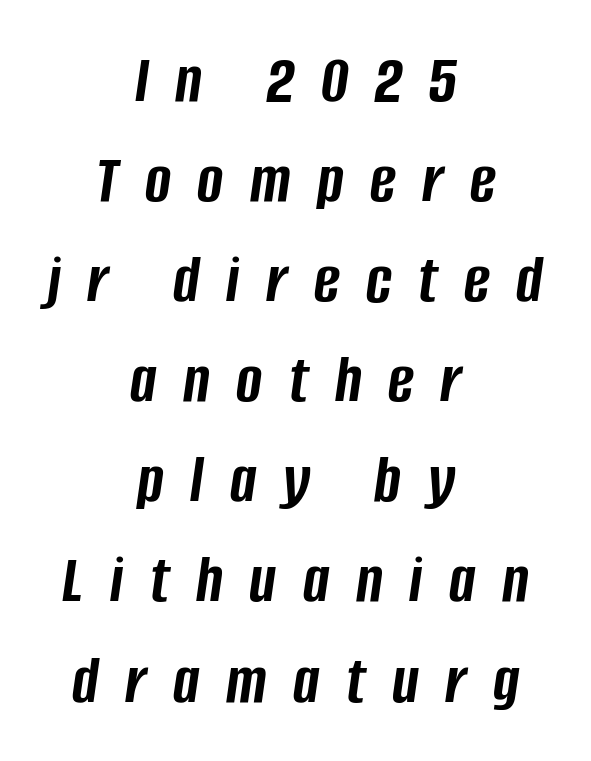
Q: Is the text bold? A: Yes.
Q: Is the text italic (slanted)? A: Yes, it leans right by about 8 degrees.
Q: Is the text underlined? A: No.
Q: How is the paragraph aligned? A: Centered.
Q: Is the spacing between letters normal or unusually wide? A: Unusually wide.
Q: Is the spacing between lines tight, normal or loose? A: Normal.
Q: Width (condensed, normal, or wide)? A: Condensed.
Q: Stroke contrast? A: Low.
Q: x-height? A: Large.
Q: Monospaced? A: No.
